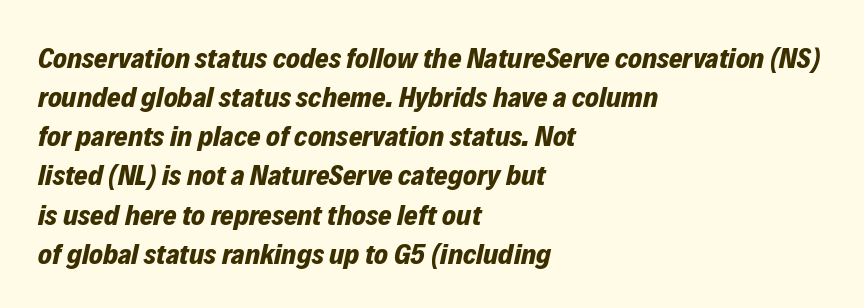
{"italic": "yes", "lean": "right", "slant_degrees": 12, "bold": "yes", "weight": "bold", "width": "normal", "stroke_contrast": "low", "x_height": "medium", "monospaced": "no", "underline": "no", "align": "left", "line_spacing": "normal", "line_spacing_ratio": 1.35, "letter_spacing": "normal", "letter_spacing_em": 0.0, "glyph_px": 29}
